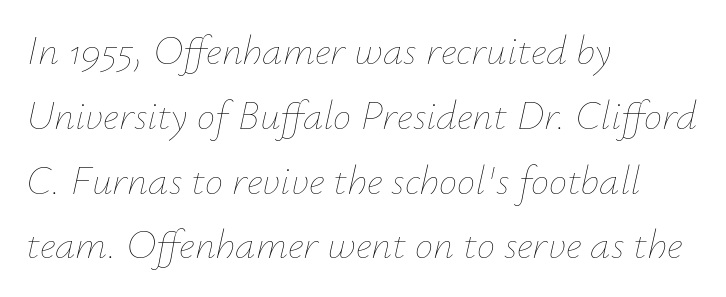
{"italic": "yes", "lean": "right", "slant_degrees": 12, "bold": "no", "weight": "thin", "width": "normal", "stroke_contrast": "low", "x_height": "small", "monospaced": "no", "underline": "no", "align": "left", "line_spacing": "normal", "line_spacing_ratio": 1.58, "letter_spacing": "normal", "letter_spacing_em": 0.0, "glyph_px": 41}
